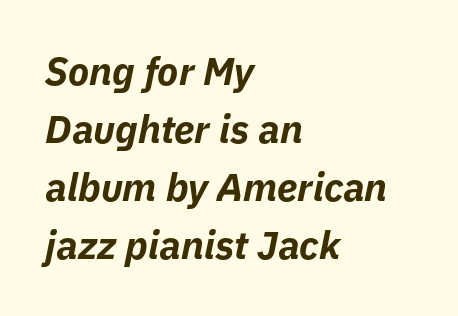
The image shows 39 px bold type, italic (leaning right); set left-aligned, normal line spacing (1.49x), normal letter spacing, not underlined; low stroke contrast and a medium x-height.
